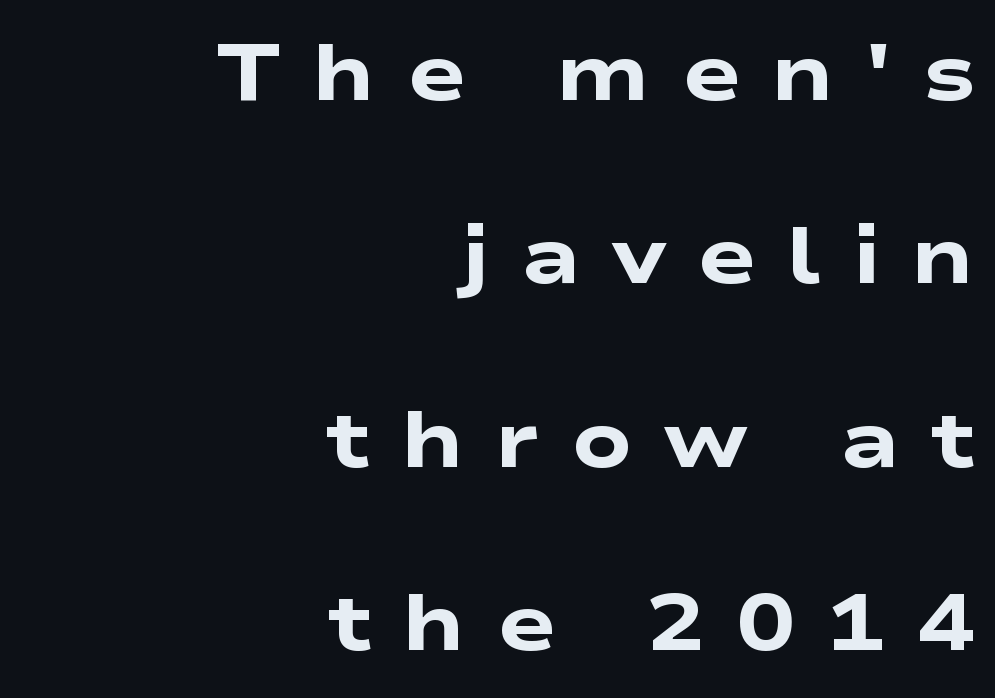
{"serif": "no", "bold": "yes", "weight": "heavy", "width": "wide", "stroke_contrast": "low", "x_height": "medium", "monospaced": "no", "underline": "no", "align": "right", "line_spacing": "loose", "line_spacing_ratio": 2.32, "letter_spacing": "wide", "letter_spacing_em": 0.39, "glyph_px": 79}
